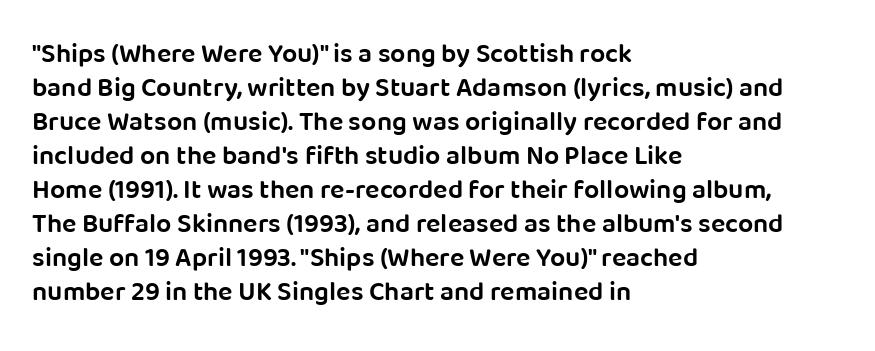
Q: Is the text bold? A: Semi-bold.
Q: Is the text italic (slanted)? A: No, it is upright.
Q: Is the text underlined? A: No.
Q: How is the paragraph aligned? A: Left-aligned.
Q: Is the spacing between letters normal or unusually wide? A: Normal.
Q: Is the spacing between lines tight, normal or loose? A: Normal.
